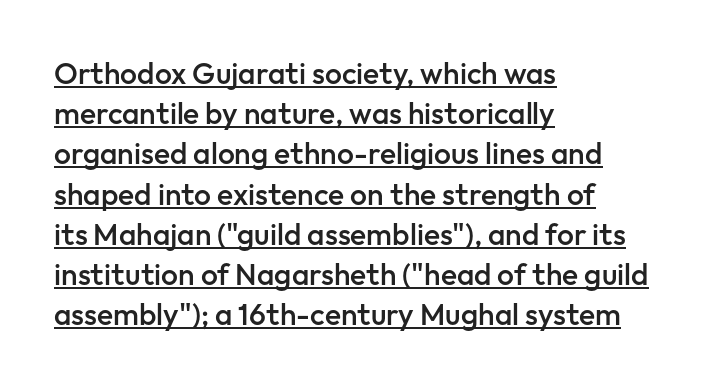
{"serif": "no", "italic": "no", "bold": "semi", "weight": "semibold", "width": "normal", "stroke_contrast": "low", "x_height": "medium", "monospaced": "no", "underline": "yes", "align": "left", "line_spacing": "normal", "line_spacing_ratio": 1.34, "letter_spacing": "normal", "letter_spacing_em": 0.0, "glyph_px": 30}
